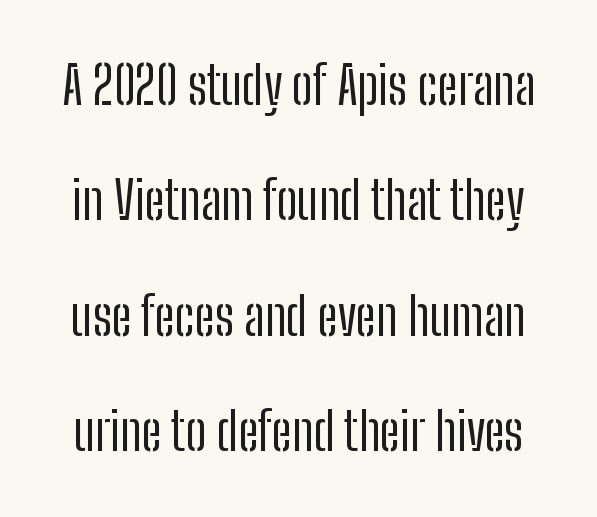
Honestly, the letter spacing is just normal — you wouldn't notice it. If you measured baseline to baseline, you'd find a long distance. Just letters on the line, the space beneath them empty. The letters carry no serifs — their stems end cleanly without finishing strokes. The type sits square on the baseline with zero lean. Think of a printed novel: that variable character pitch is what you see here.
